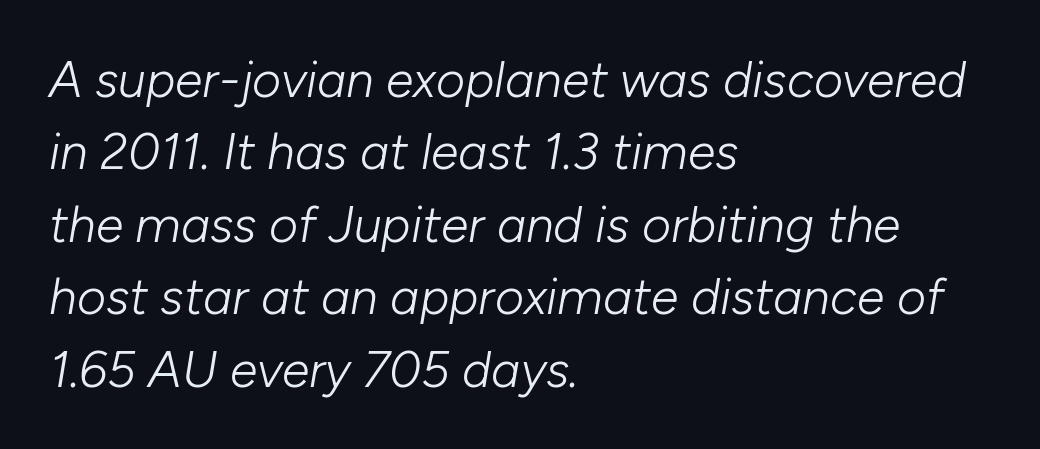
Q: Is the text bold? A: No.
Q: Is the text italic (slanted)? A: Yes, it leans right by about 10 degrees.
Q: Is the text underlined? A: No.
Q: How is the paragraph aligned? A: Left-aligned.
Q: Is the spacing between letters normal or unusually wide? A: Normal.
Q: Is the spacing between lines tight, normal or loose? A: Normal.
Q: Width (condensed, normal, or wide)? A: Normal.
Q: Stroke contrast? A: Low.
Q: x-height? A: Medium.
Q: Monospaced? A: No.
